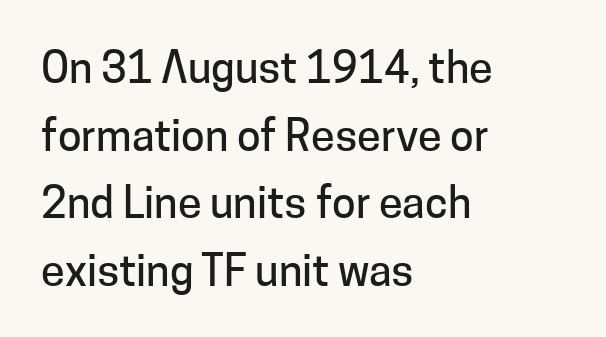
The image shows 43 px sans-serif type, upright; set left-aligned, normal line spacing (1.57x), normal letter spacing, not underlined; low stroke contrast and a medium x-height.
